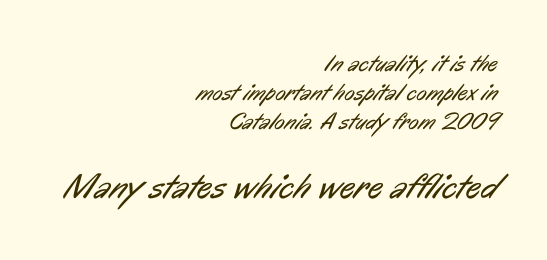
The image shows 36 px regular-weight, condensed sans-serif type; set right-aligned, line spacing 1.2x, normal letter spacing, not underlined; the second (bottom) block is 1.5x larger; low stroke contrast and a medium x-height.
